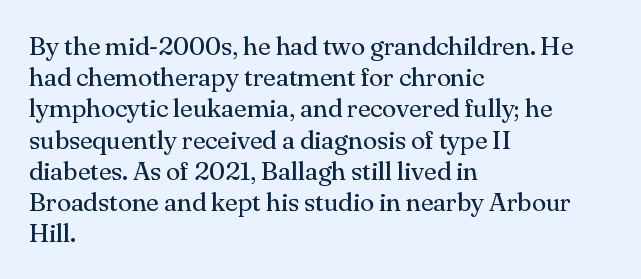
{"italic": "no", "bold": "no", "underline": "no", "align": "left", "line_spacing_ratio": 1.2, "letter_spacing": "normal", "letter_spacing_em": 0.0, "glyph_px": 26}
